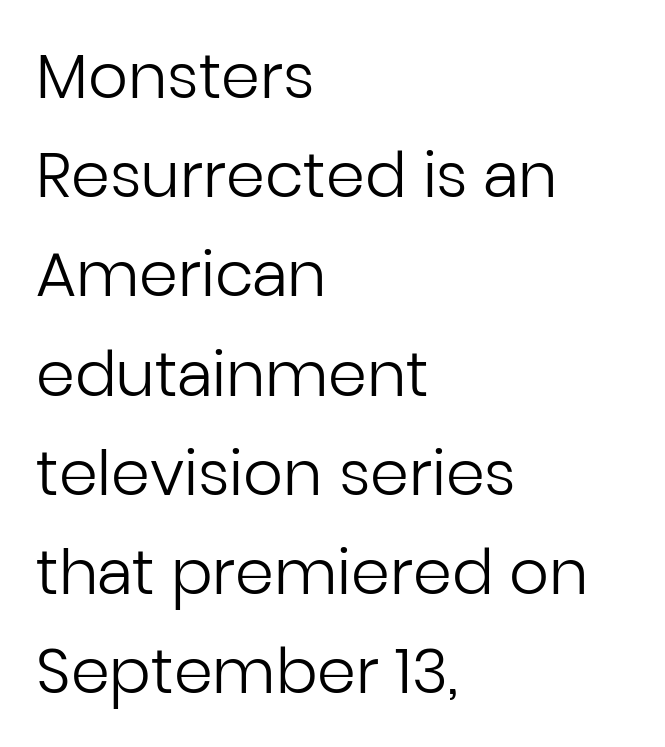
Horizontal alignment here is leftward, the default for most running prose. The typography opts for an upright posture over an oblique one. Evenly set lines give the paragraph a standard silhouette. Proportional: the letters do not fall into vertical columns. Typographically, this falls in the sans-serif category. Tracking value appears to be zero — textbook default spacing.
